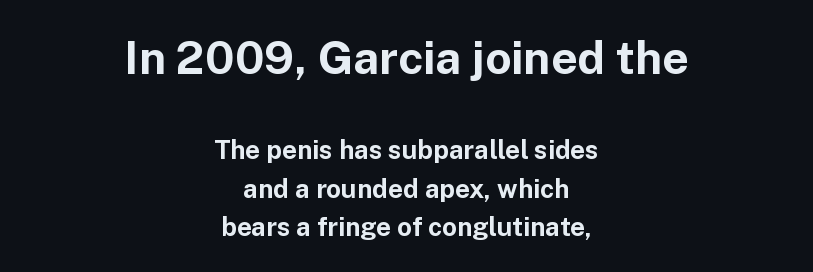
{"serif": "no", "italic": "no", "bold": "yes", "weight": "bold", "width": "normal", "stroke_contrast": "low", "x_height": "medium", "monospaced": "no", "underline": "no", "align": "center", "line_spacing": "normal", "line_spacing_ratio": 1.47, "letter_spacing": "normal", "letter_spacing_em": 0.0, "larger_block": "first", "size_ratio": 1.77, "glyph_px": 46}
